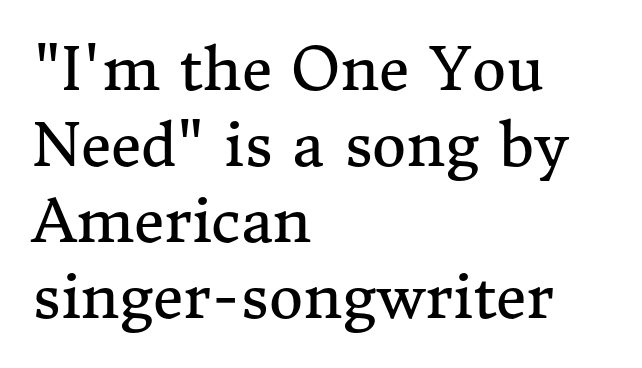
The horizontal fit of the characters is conventional and even. Small tapered or slab feet sit at the stroke ends, so this counts as serif. Rule under the text: the space is simply empty. The letters advance in unequal steps, a hallmark of proportional type. The leading is moderate, giving the passage an even texture. Layout note: lines flush left.
